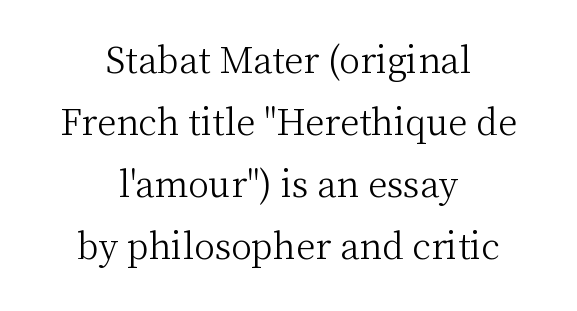
The type sits square on the baseline with zero lean. The face used here is seriffed, in the tradition of book romans. This rendering leaves character spacing at its baseline value. A bare baseline throughout the passage.
